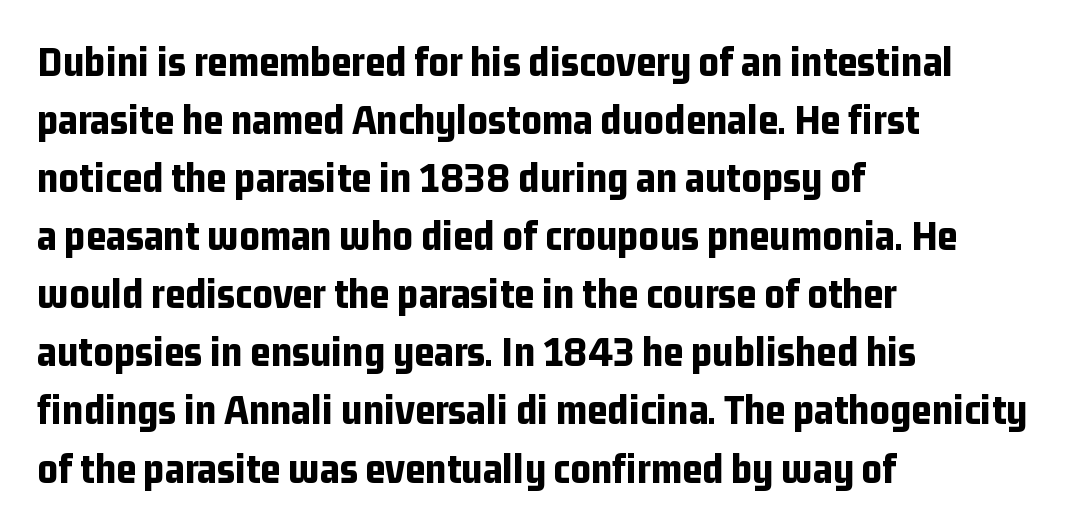
Q: Is the text bold? A: Yes.
Q: Is the text italic (slanted)? A: No, it is upright.
Q: Is the typeface a serif or a sans-serif typeface? A: Sans-serif.
Q: Is the text underlined? A: No.
Q: How is the paragraph aligned? A: Left-aligned.
Q: Is the spacing between letters normal or unusually wide? A: Normal.
Q: Is the spacing between lines tight, normal or loose? A: Normal.
Q: Width (condensed, normal, or wide)? A: Condensed.
Q: Stroke contrast? A: Low.
Q: x-height? A: Medium.
Q: Monospaced? A: No.
